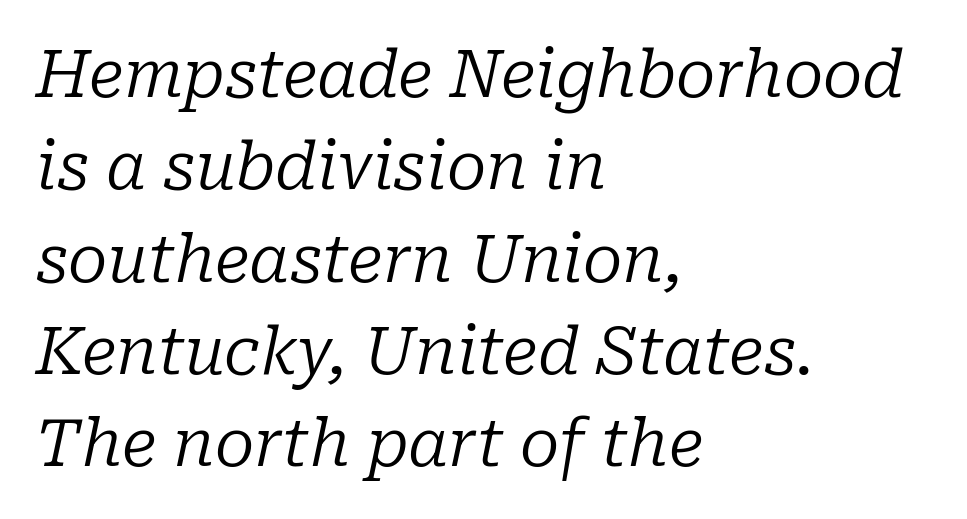
{"serif": "yes", "italic": "yes", "lean": "right", "slant_degrees": 10, "bold": "no", "weight": "regular", "width": "normal", "stroke_contrast": "low", "x_height": "medium", "monospaced": "no", "underline": "no", "align": "left", "line_spacing": "normal", "line_spacing_ratio": 1.42, "letter_spacing": "normal", "letter_spacing_em": 0.0, "glyph_px": 65}
